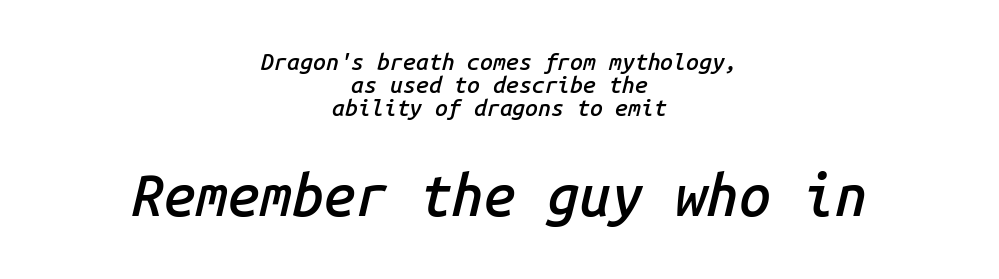
Q: Is the text bold? A: Semi-bold.
Q: Is the text italic (slanted)? A: Yes, it leans right by about 14 degrees.
Q: Is the text underlined? A: No.
Q: How is the paragraph aligned? A: Centered.
Q: Is the spacing between letters normal or unusually wide? A: Normal.
Q: Is the spacing between lines tight, normal or loose? A: Tight.
Q: Which block of text is set in a larger size, the first (top) or the second (bottom)? A: The second (bottom) one.
Q: Width (condensed, normal, or wide)? A: Normal.
Q: Stroke contrast? A: Low.
Q: x-height? A: Medium.
Q: Monospaced? A: Yes.
